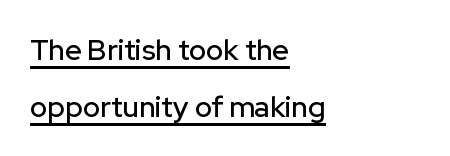
The rendering anchors every line to the left-hand side. This rendering employs a face without finishing strokes, i.e., a sans-serif. The rendering keeps characters at their native spacing. The face used here is proportionally spaced, like ordinary book or web type. The passage shown stacks its lines with a broad gap.
